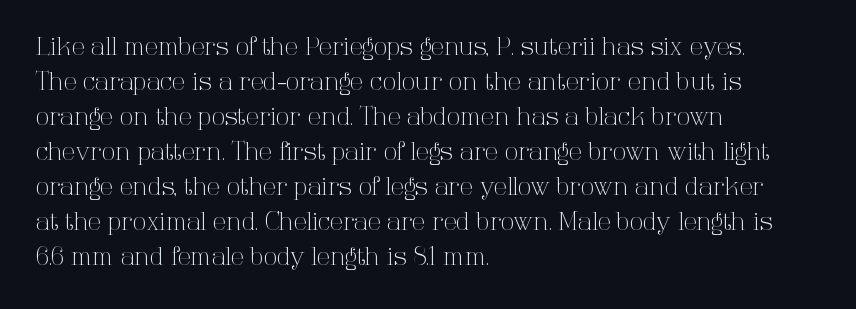
The image shows 24 px text type, upright; set left-aligned, normal line spacing (1.46x), normal letter spacing, not underlined.
